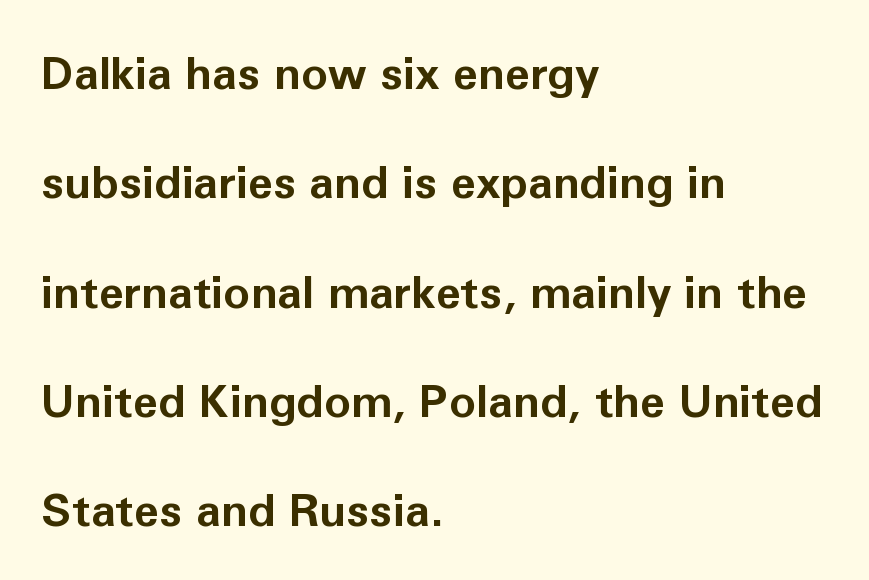
Q: Is the text bold? A: Yes.
Q: Is the text italic (slanted)? A: No, it is upright.
Q: Is the typeface a serif or a sans-serif typeface? A: Sans-serif.
Q: Is the text underlined? A: No.
Q: How is the paragraph aligned? A: Left-aligned.
Q: Is the spacing between letters normal or unusually wide? A: Normal.
Q: Is the spacing between lines tight, normal or loose? A: Loose.
Q: Width (condensed, normal, or wide)? A: Normal.
Q: Stroke contrast? A: Low.
Q: x-height? A: Medium.
Q: Monospaced? A: No.
